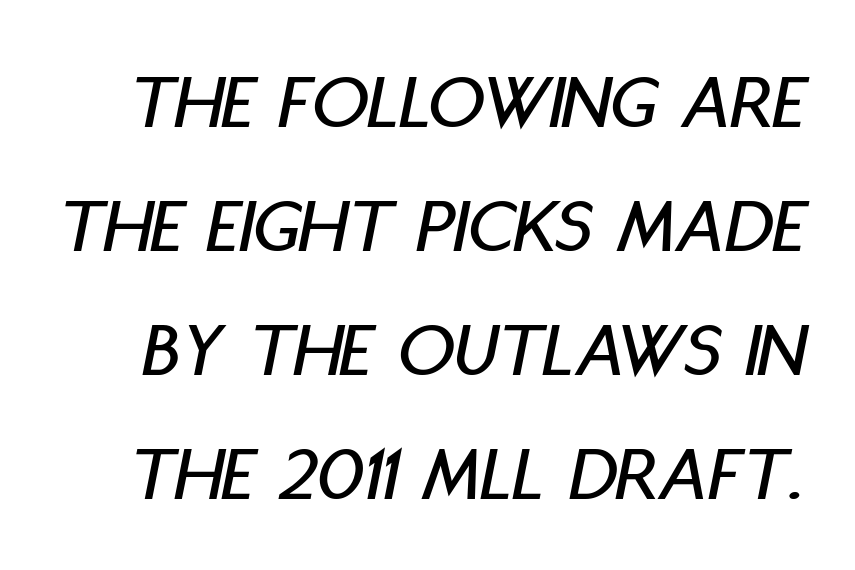
Q: Is the text italic (slanted)? A: Yes, it leans right by about 11 degrees.
Q: Is the text underlined? A: No.
Q: Is the spacing between letters normal or unusually wide? A: Normal.
Q: Is the spacing between lines tight, normal or loose? A: Normal.
Q: Width (condensed, normal, or wide)? A: Condensed.
Q: Stroke contrast? A: Low.
Q: x-height? A: Large.
Q: Monospaced? A: No.
